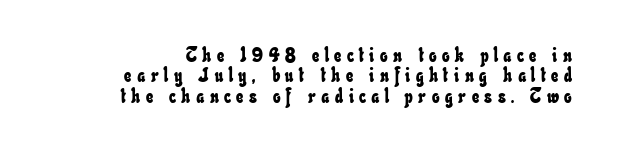
Q: Is the text underlined? A: No.
Q: Is the spacing between letters normal or unusually wide? A: Unusually wide.
Q: Is the spacing between lines tight, normal or loose? A: Tight.
